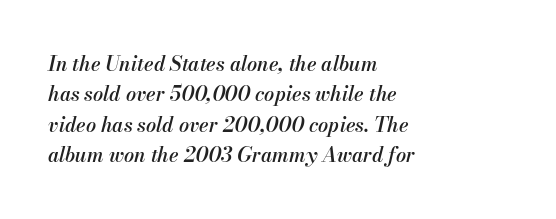
Q: Is the text bold? A: Semi-bold.
Q: Is the text italic (slanted)? A: Yes, it leans right by about 13 degrees.
Q: Is the text underlined? A: No.
Q: How is the paragraph aligned? A: Left-aligned.
Q: Is the spacing between letters normal or unusually wide? A: Normal.
Q: Is the spacing between lines tight, normal or loose? A: Normal.
